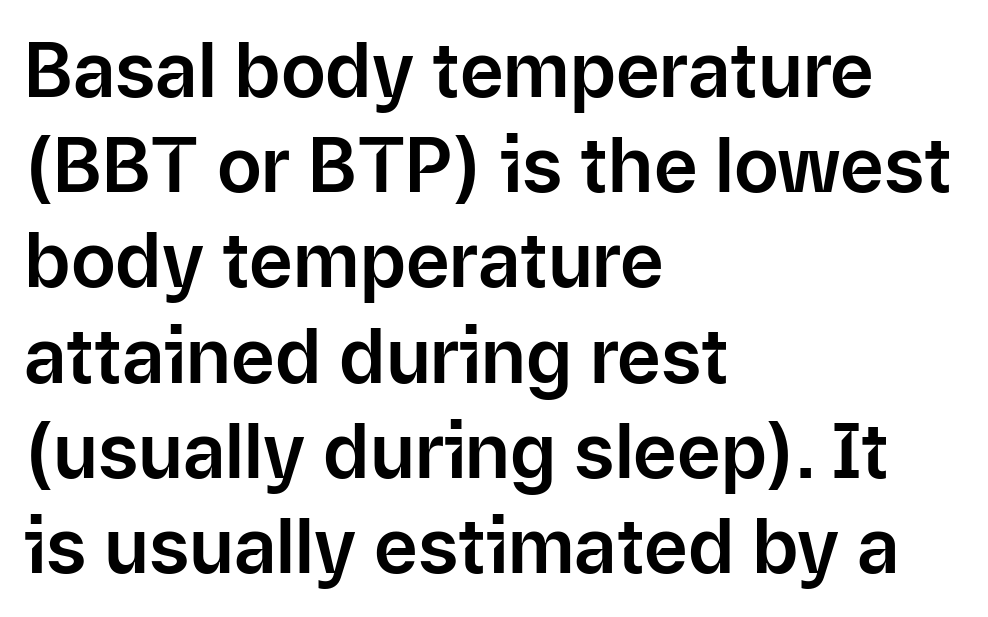
A normal amount of white space separates one row of letters from the next. The face used here is proportionally spaced, like ordinary book or web type. A roman cut, with each character standing at attention. Are there feet on the stems? There aren't — it's a sans.
